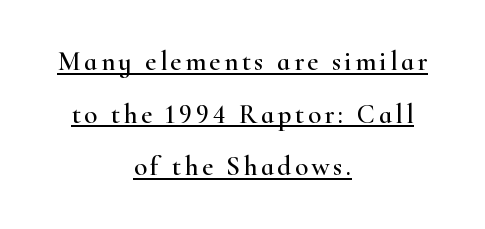
Underlining? Definitely there. Airy leading. The specimen reads as upright at a glance. Visually the block forms a symmetrical silhouette, jagged on both flanks.
